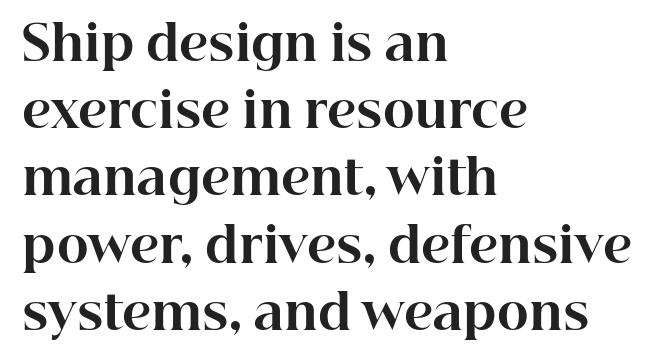
The image shows 48 px bold serif type, upright; set left-aligned, normal line spacing (1.4x), normal letter spacing, not underlined; high stroke contrast and a medium x-height.
